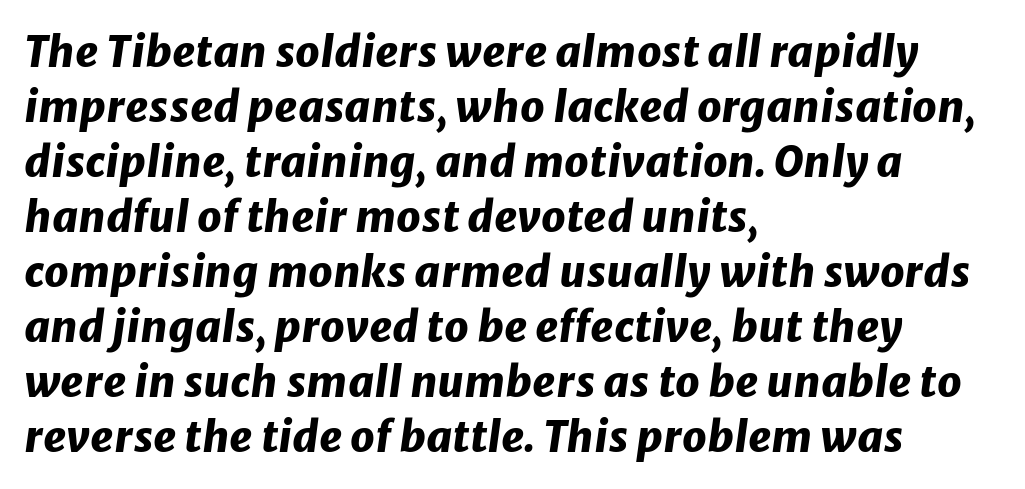
The passage shown stacks its lines at a standard gap. You could not count columns in this text — the font is proportionally spaced. Is the type bold? Yes — the strokes are clearly thick and heavy. A typesetter would mark this as italic.
